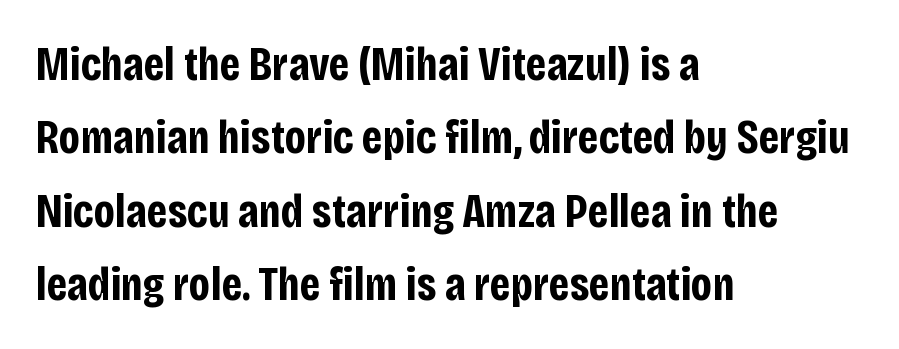
Is the type bold? Yes — the strokes are clearly thick and heavy. The letters stand straight up with perfectly vertical stems. The space beneath each line is pristine and unruled. Quick note: interline space is typical. A classic flush-left, rag-right setting is used for this passage.
